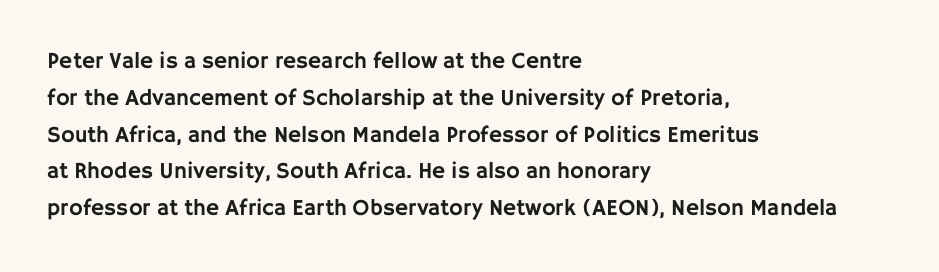
Q: Is the text italic (slanted)? A: No, it is upright.
Q: Is the text underlined? A: No.
Q: How is the paragraph aligned? A: Left-aligned.
Q: Is the spacing between letters normal or unusually wide? A: Normal.
Q: Is the spacing between lines tight, normal or loose? A: Normal.
